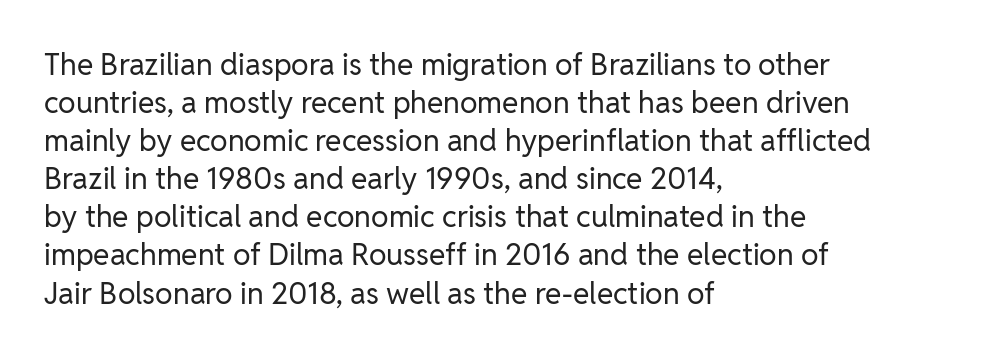
Stems and bowls with no extra thickness — not bold. You could call the tracking neutral — neither tight nor loose. Is this a fixed-width face? No — the glyphs have proportional, varying widths. The font family rendered here belongs to the sans-serif group.
